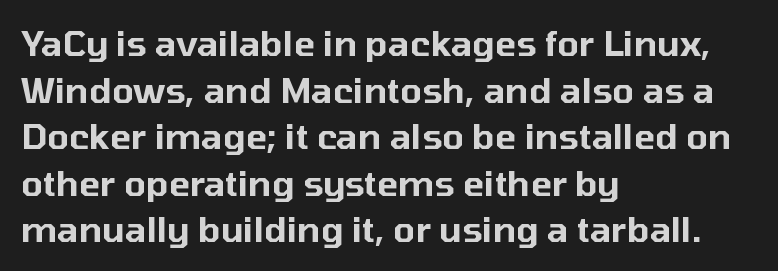
The image shows 35 px sans-serif type, upright; set left-aligned, normal line spacing (1.33x), normal letter spacing, not underlined; low stroke contrast and a medium x-height.
